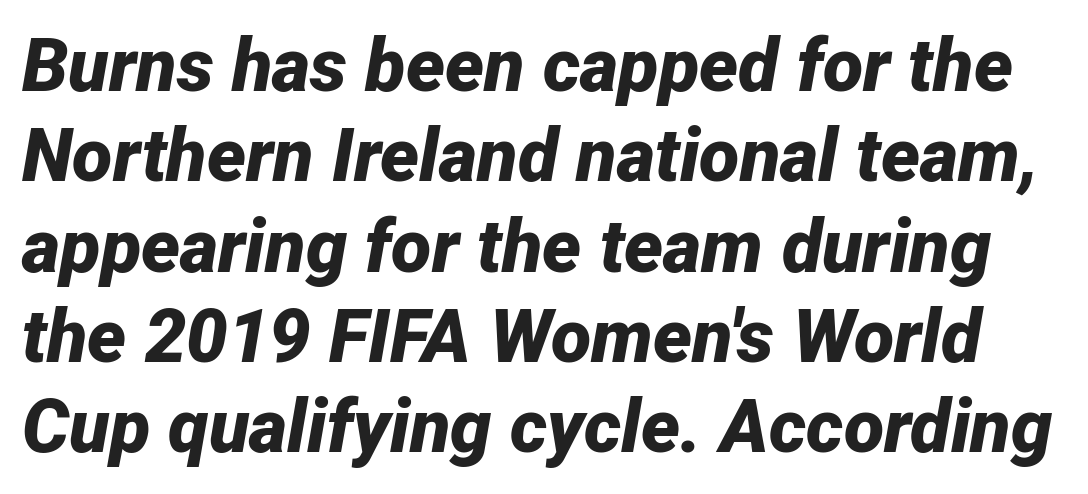
The image shows 74 px bold type, italic (leaning right); set line spacing 1.22x, normal letter spacing, not underlined; low stroke contrast and a medium x-height.
